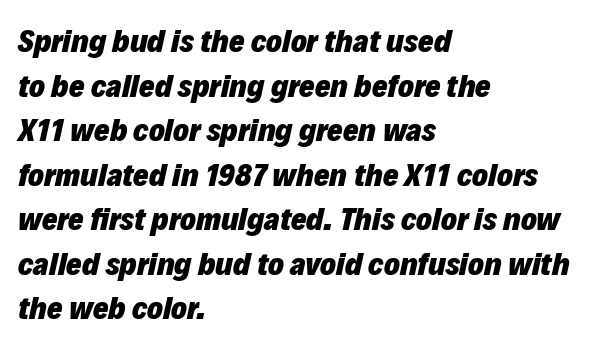
The image shows 33 px heavy type, italic (leaning right); set left-aligned, normal line spacing (1.35x), normal letter spacing, not underlined; low stroke contrast and a medium x-height.
